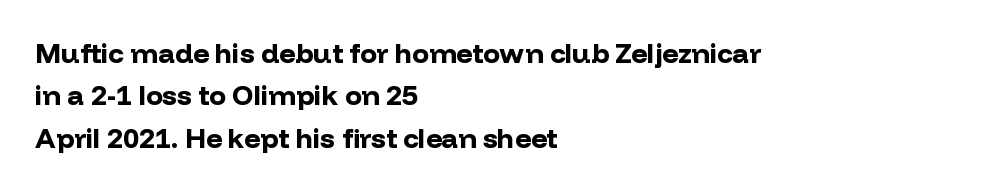
Underline: absent. Students, note that the glyphs here touch the page at normal intervals. This rendering employs a face without finishing strokes, i.e., a sans-serif. Vertical strokes here are truly vertical. Here the designer chose a conventional face with non-uniform glyph widths. This rendering uses left alignment, leaving the right contour irregular.
